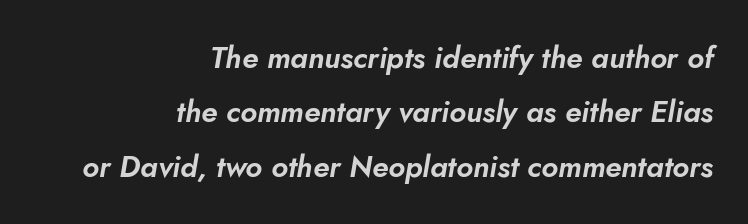
Q: Is the text italic (slanted)? A: Yes, it leans right by about 10 degrees.
Q: Is the text underlined? A: No.
Q: How is the paragraph aligned? A: Right-aligned.
Q: Is the spacing between letters normal or unusually wide? A: Normal.
Q: Width (condensed, normal, or wide)? A: Normal.
Q: Stroke contrast? A: Low.
Q: x-height? A: Small.
Q: Monospaced? A: No.
